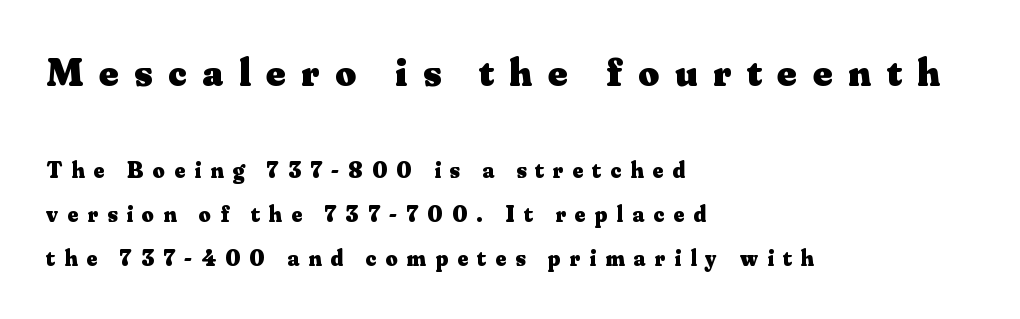
Typographic density is high because the face is bold. Just letters on the line, the space beneath them empty. Letter spacing: wide. Is the block centered? No — it sits flush against the left margin.
